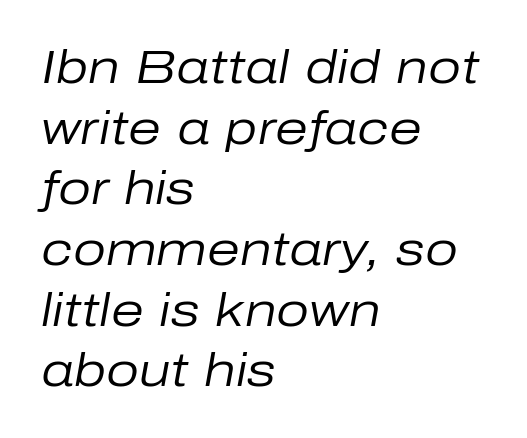
Q: Is the text bold? A: No.
Q: Is the text italic (slanted)? A: Yes, it leans right by about 10 degrees.
Q: Is the text underlined? A: No.
Q: How is the paragraph aligned? A: Left-aligned.
Q: Is the spacing between letters normal or unusually wide? A: Normal.
Q: Is the spacing between lines tight, normal or loose? A: Normal.
Q: Width (condensed, normal, or wide)? A: Normal.
Q: Stroke contrast? A: Low.
Q: x-height? A: Medium.
Q: Monospaced? A: No.
